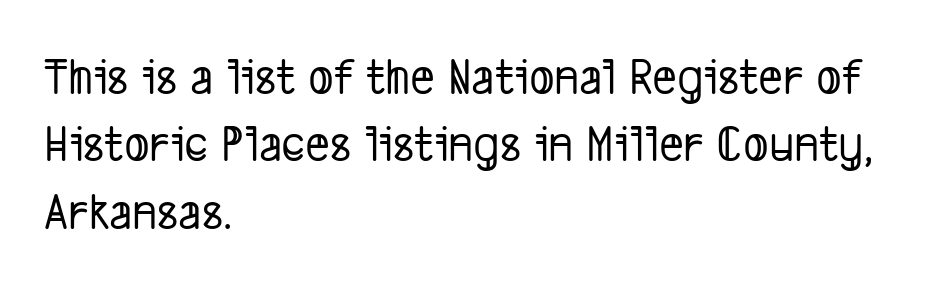
Q: Is the typeface a serif or a sans-serif typeface? A: Sans-serif.
Q: Is the text underlined? A: No.
Q: How is the paragraph aligned? A: Left-aligned.
Q: Is the spacing between letters normal or unusually wide? A: Normal.
Q: Is the spacing between lines tight, normal or loose? A: Normal.
Q: Width (condensed, normal, or wide)? A: Condensed.
Q: Stroke contrast? A: Low.
Q: x-height? A: Medium.
Q: Monospaced? A: No.
